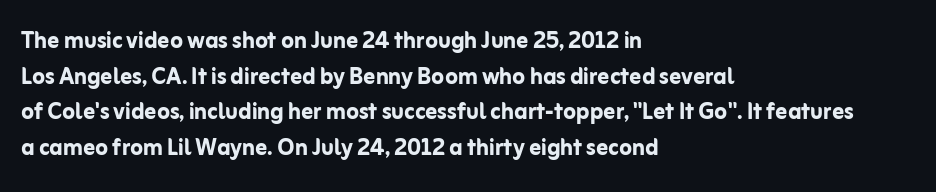
All the whitespace from short lines collects on the right. The typography opts for an upright posture over an oblique one. Heavy, bold letterforms. The horizontal fit of the characters is conventional and even. Descender tails drop into unmarked territory.
